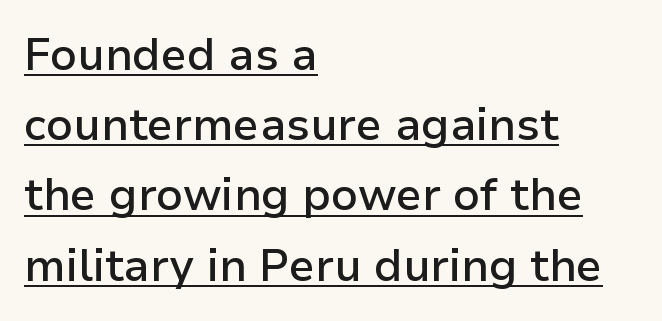
{"serif": "no", "italic": "no", "bold": "semi", "weight": "semibold", "width": "normal", "stroke_contrast": "low", "x_height": "medium", "monospaced": "no", "underline": "yes", "align": "left", "line_spacing": "normal", "line_spacing_ratio": 1.56, "letter_spacing": "normal", "letter_spacing_em": 0.0, "glyph_px": 45}
